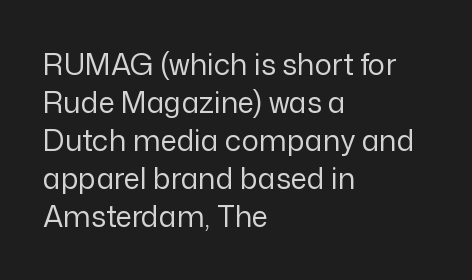
{"serif": "no", "italic": "no", "bold": "no", "weight": "regular", "width": "normal", "stroke_contrast": "low", "x_height": "medium", "monospaced": "no", "underline": "no", "align": "left", "line_spacing": "normal", "line_spacing_ratio": 1.31, "letter_spacing": "normal", "letter_spacing_em": 0.0, "glyph_px": 29}
